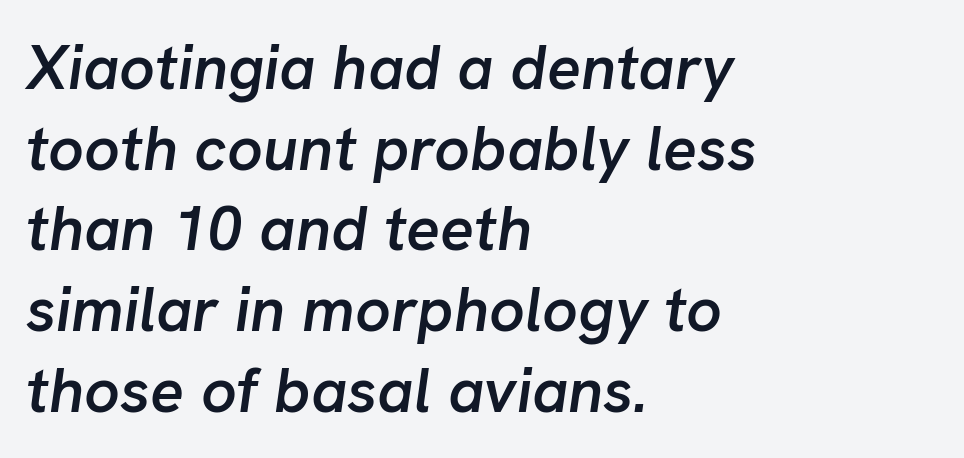
Moderately thickened strokes mark this as semibold type. These lines are rendered in a variable-pitch font. A typesetter would call this zero additional tracking. The lines sit at an ordinary, default distance from one another.
